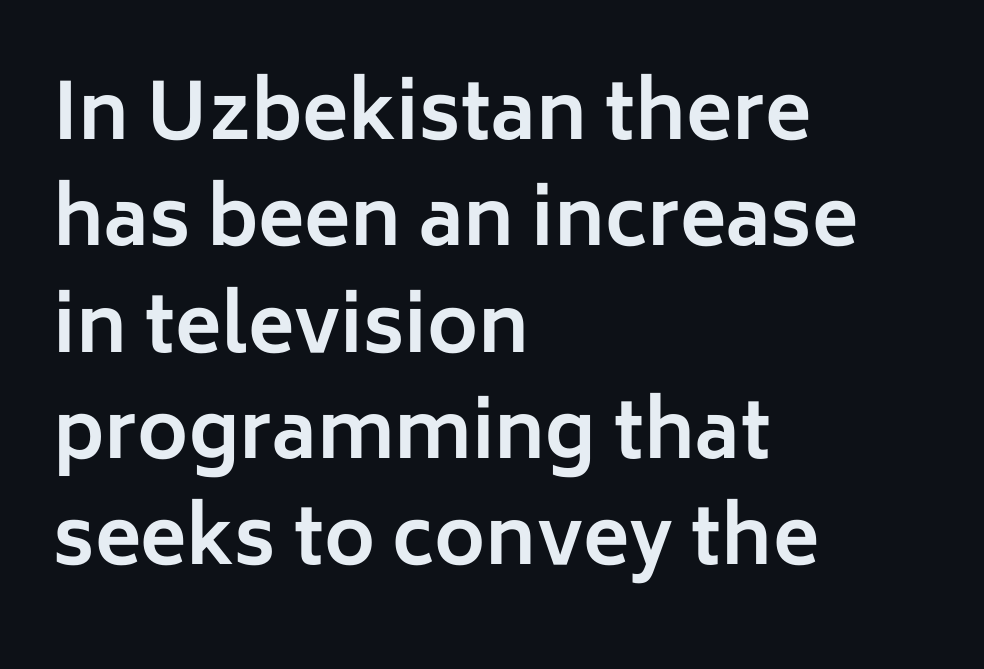
The image shows 77 px bold sans-serif type, upright; set left-aligned, normal line spacing (1.38x), normal letter spacing, not underlined; low stroke contrast and a medium x-height.
